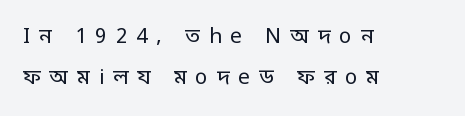
Q: Is the text bold? A: No.
Q: Is the text italic (slanted)? A: No, it is upright.
Q: Is the text underlined? A: No.
Q: How is the paragraph aligned? A: Left-aligned.
Q: Is the spacing between letters normal or unusually wide? A: Unusually wide.
Q: Is the spacing between lines tight, normal or loose? A: Loose.
